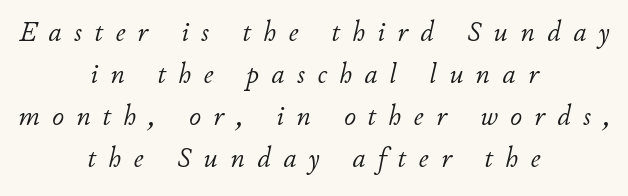
Q: Is the text bold? A: No.
Q: Is the text italic (slanted)? A: Yes, it leans right by about 11 degrees.
Q: Is the text underlined? A: No.
Q: How is the paragraph aligned? A: Centered.
Q: Is the spacing between letters normal or unusually wide? A: Unusually wide.
Q: Is the spacing between lines tight, normal or loose? A: Normal.
Q: Width (condensed, normal, or wide)? A: Normal.
Q: Stroke contrast? A: Low.
Q: x-height? A: Small.
Q: Monospaced? A: No.
